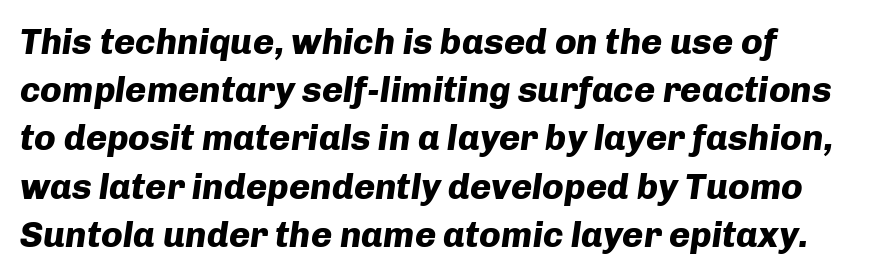
Q: Is the text bold? A: Yes.
Q: Is the text italic (slanted)? A: Yes, it leans right by about 8 degrees.
Q: Is the text underlined? A: No.
Q: Is the spacing between letters normal or unusually wide? A: Normal.
Q: Is the spacing between lines tight, normal or loose? A: Normal.
Q: Width (condensed, normal, or wide)? A: Normal.
Q: Stroke contrast? A: Low.
Q: x-height? A: Medium.
Q: Monospaced? A: No.
